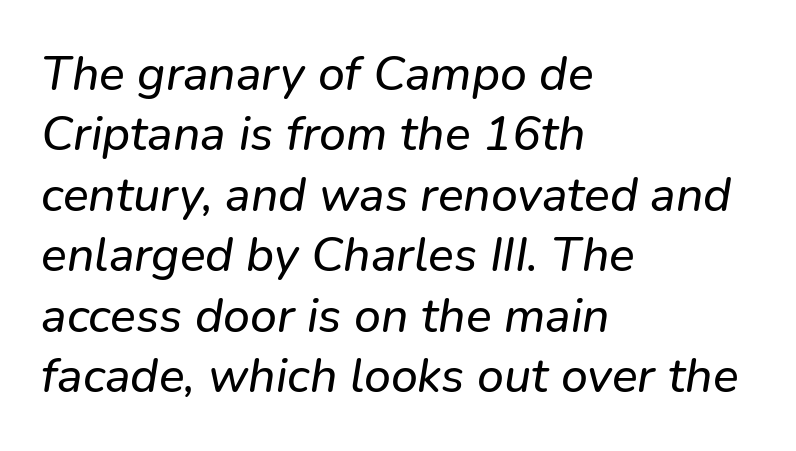
The rendering shows plain stroke endings on the letterforms — a sans-serif design. Quick note: interline space is typical. The lines are quadded left. These lines are rendered in a variable-pitch font.
